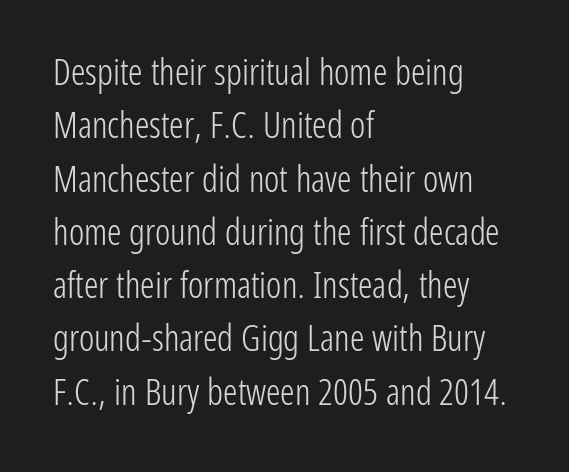
The image shows 36 px light, condensed sans-serif type, upright; set left-aligned, normal line spacing (1.48x), normal letter spacing, not underlined; low stroke contrast and a medium x-height.
